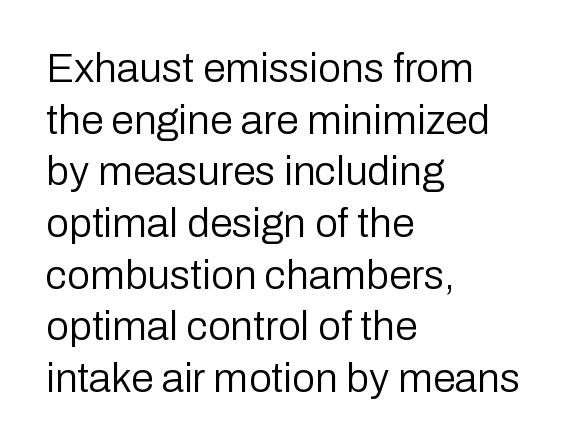
Q: Is the text bold? A: No.
Q: Is the text italic (slanted)? A: No, it is upright.
Q: Is the typeface a serif or a sans-serif typeface? A: Sans-serif.
Q: Is the text underlined? A: No.
Q: How is the paragraph aligned? A: Left-aligned.
Q: Is the spacing between letters normal or unusually wide? A: Normal.
Q: Is the spacing between lines tight, normal or loose? A: Normal.
Q: Width (condensed, normal, or wide)? A: Normal.
Q: Stroke contrast? A: Low.
Q: x-height? A: Medium.
Q: Monospaced? A: No.
